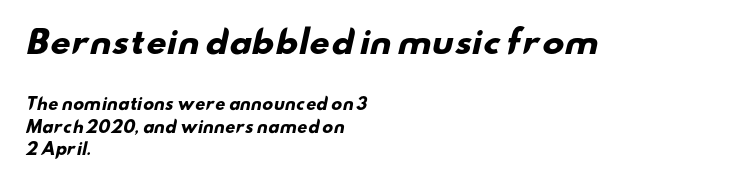
The image shows 32 px heavy, wide sans-serif type; set left-aligned, normal line spacing (1.4x), normal letter spacing, not underlined; the first (top) block is 2.0x larger; low stroke contrast and a small x-height.
